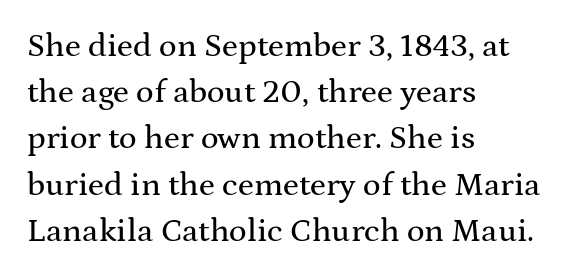
{"serif": "yes", "italic": "no", "width": "wide", "stroke_contrast": "medium", "x_height": "medium", "monospaced": "no", "underline": "no", "align": "left", "line_spacing": "normal", "line_spacing_ratio": 1.4, "letter_spacing": "normal", "letter_spacing_em": 0.0, "glyph_px": 33}
